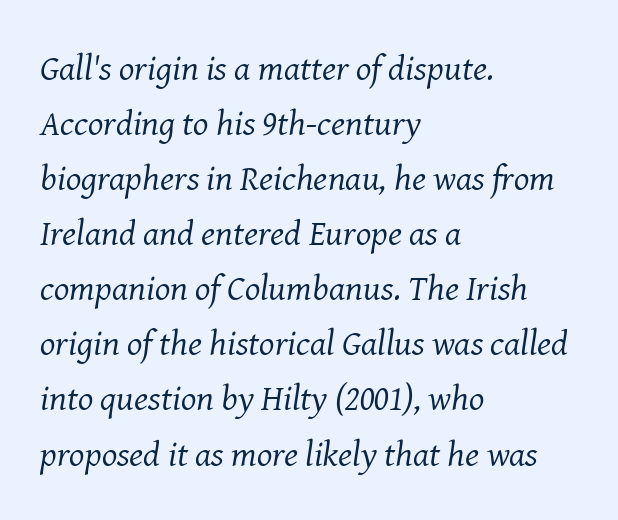
Caption: standard tracking, unaltered. Compared with ordinary roman type, these characters are visibly tilted. The typeface chosen for these lines features serifs. The cut favours lightness, reaching ordinary text weight at its darkest. Leading matches the norm, producing a regular column. Lines of text with bare space underneath.
